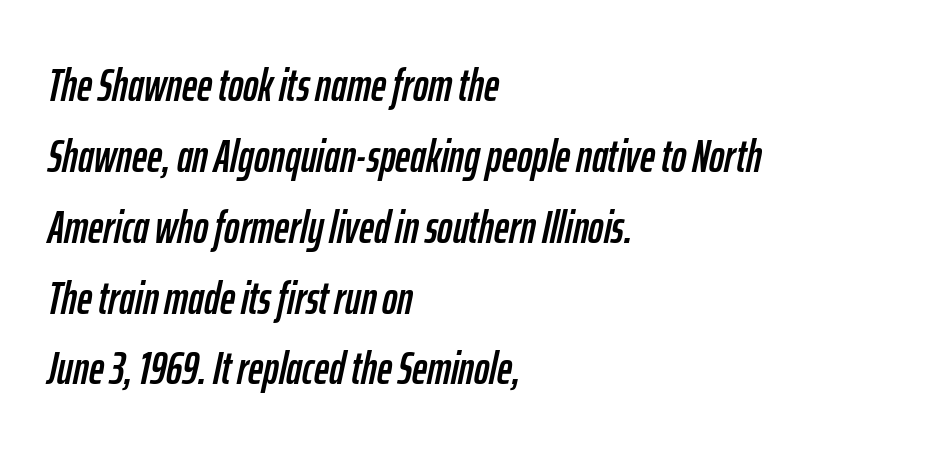
Q: Is the text italic (slanted)? A: Yes, it leans right by about 12 degrees.
Q: Is the text underlined? A: No.
Q: How is the paragraph aligned? A: Left-aligned.
Q: Is the spacing between letters normal or unusually wide? A: Normal.
Q: Is the spacing between lines tight, normal or loose? A: Normal.
Q: Width (condensed, normal, or wide)? A: Condensed.
Q: Stroke contrast? A: Low.
Q: x-height? A: Medium.
Q: Monospaced? A: No.
